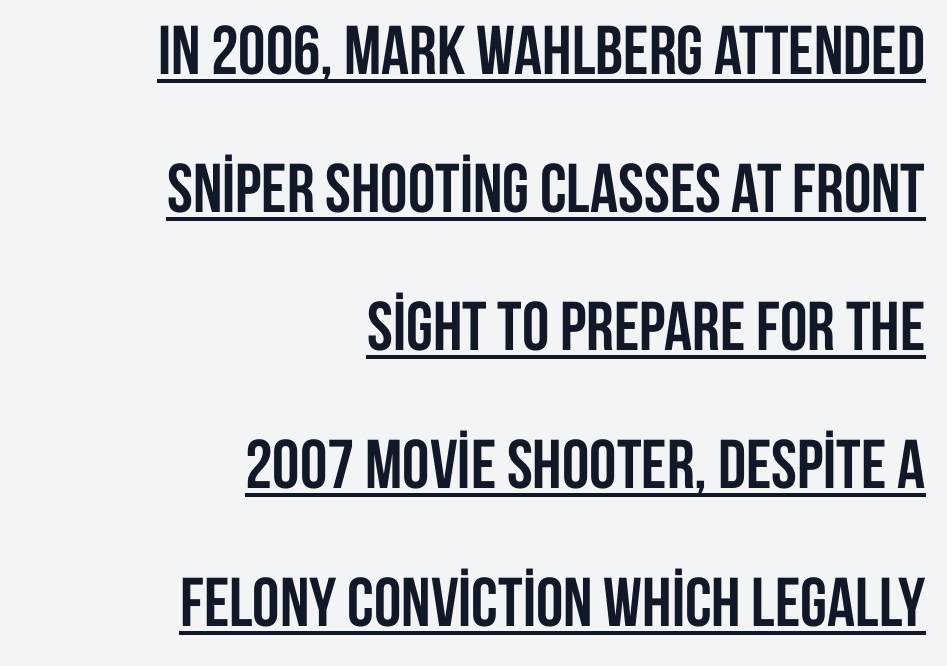
The image shows 69 px semibold, condensed sans-serif type, upright; set right-aligned, loose line spacing (2.0x), normal letter spacing, underlined; low stroke contrast and a large x-height.
